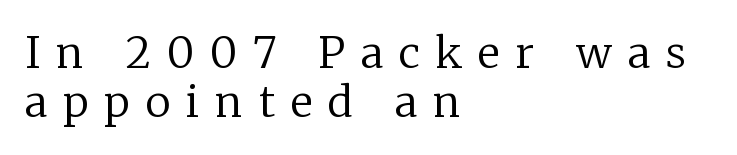
The image shows 43 px regular-weight serif type, upright; set left-aligned, tight line spacing (1.15x), unusually wide letter spacing (+0.37 em), not underlined; low stroke contrast and a medium x-height.
